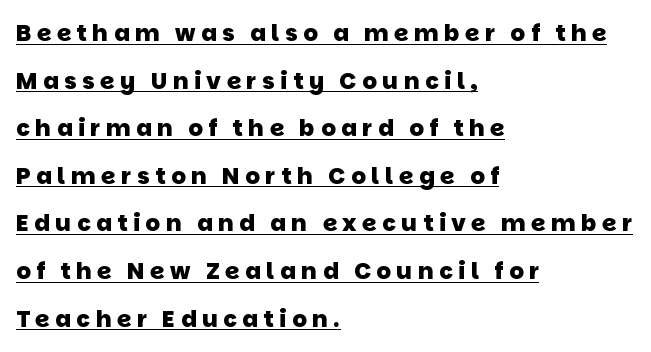
Q: Is the text bold? A: Yes.
Q: Is the text underlined? A: Yes.
Q: How is the paragraph aligned? A: Left-aligned.
Q: Is the spacing between letters normal or unusually wide? A: Unusually wide.
Q: Is the spacing between lines tight, normal or loose? A: Loose.
